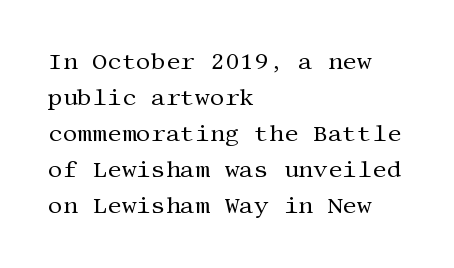
Q: Is the text bold? A: No.
Q: Is the text italic (slanted)? A: No, it is upright.
Q: Is the text underlined? A: No.
Q: How is the paragraph aligned? A: Left-aligned.
Q: Is the spacing between letters normal or unusually wide? A: Normal.
Q: Is the spacing between lines tight, normal or loose? A: Normal.
